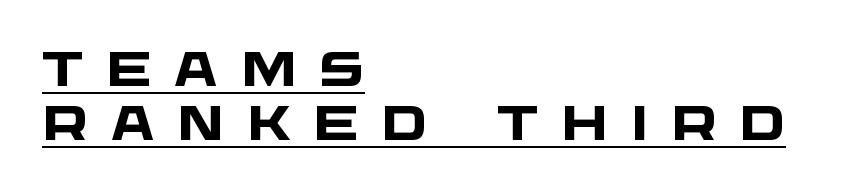
{"serif": "no", "bold": "yes", "weight": "heavy", "width": "wide", "stroke_contrast": "low", "x_height": "large", "monospaced": "no", "underline": "yes", "align": "left", "line_spacing": "tight", "line_spacing_ratio": 1.12, "letter_spacing": "wide", "letter_spacing_em": 0.48, "glyph_px": 48}
